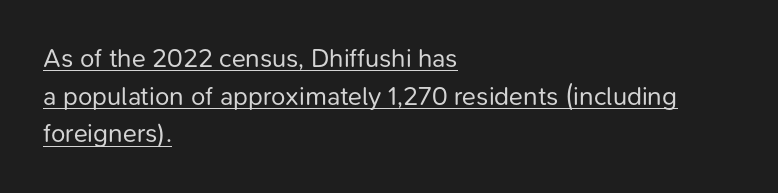
Line beginnings align vertically; line endings do not. What's the leading like? Ordinary, nothing unusual. The face used here is rendered with its standard letterfit. Caption: lettering with a line underneath. Notice how the stems are strictly vertical — no italics here.
